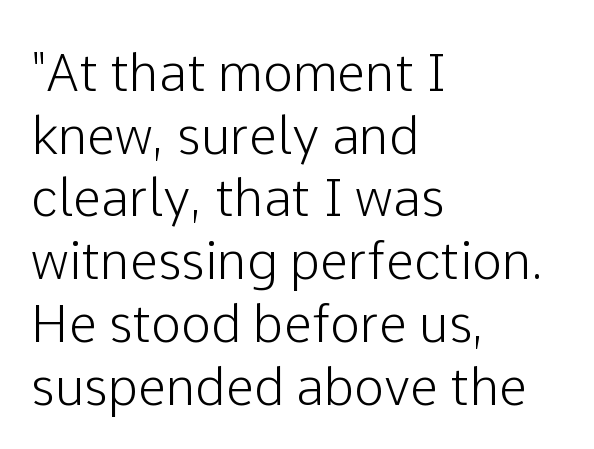
Q: Is the text italic (slanted)? A: No, it is upright.
Q: Is the typeface a serif or a sans-serif typeface? A: Sans-serif.
Q: Is the text underlined? A: No.
Q: How is the paragraph aligned? A: Left-aligned.
Q: Is the spacing between letters normal or unusually wide? A: Normal.
Q: Width (condensed, normal, or wide)? A: Normal.
Q: Stroke contrast? A: Low.
Q: x-height? A: Medium.
Q: Monospaced? A: No.
